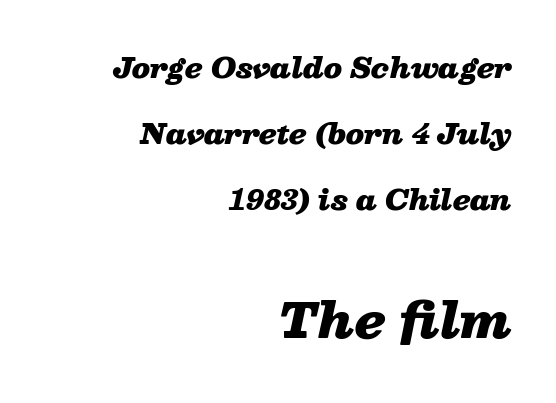
The image shows 47 px heavy, wide type, italic (leaning right); set right-aligned, loose line spacing (2.44x), normal letter spacing, not underlined; the second (bottom) block is 1.74x larger; low stroke contrast and a medium x-height.
